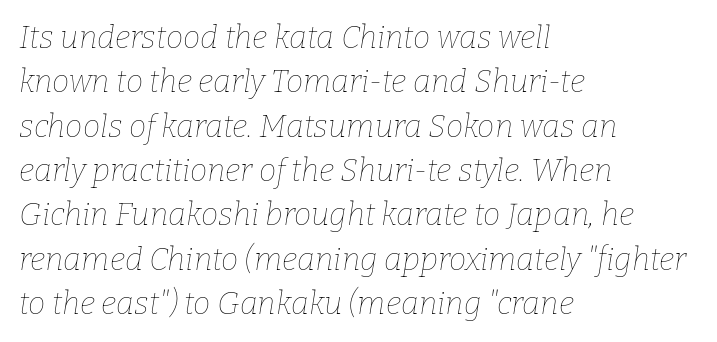
Q: Is the text bold? A: No.
Q: Is the text italic (slanted)? A: Yes, it leans right by about 9 degrees.
Q: Is the text underlined? A: No.
Q: How is the paragraph aligned? A: Left-aligned.
Q: Is the spacing between letters normal or unusually wide? A: Normal.
Q: Is the spacing between lines tight, normal or loose? A: Normal.
Q: Width (condensed, normal, or wide)? A: Normal.
Q: Stroke contrast? A: Low.
Q: x-height? A: Medium.
Q: Monospaced? A: No.
